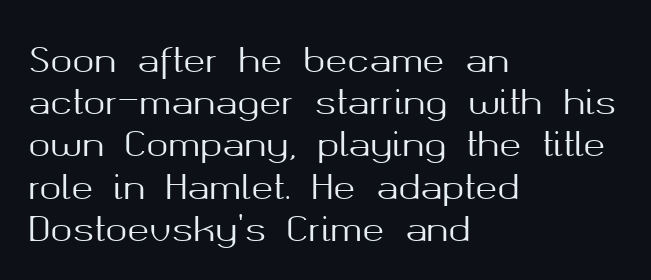
Words float on clear page, feet unadorned. Short and long lines alike share a common starting point at left. These lines are rendered in a variable-pitch font. Compared with typical paragraphs, the rows here are spaced about the same. Examine the stroke ends and you'll find no serifs.
